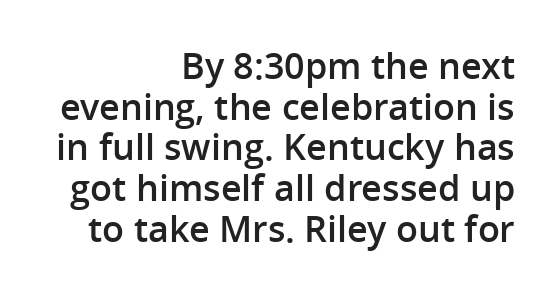
Glance below the letters and you will spot only blank space. Tracking here is standard; glyphs follow each other at the usual distance. The specimen reads as upright at a glance. Letterform terminals end flat and unadorned throughout the passage.
